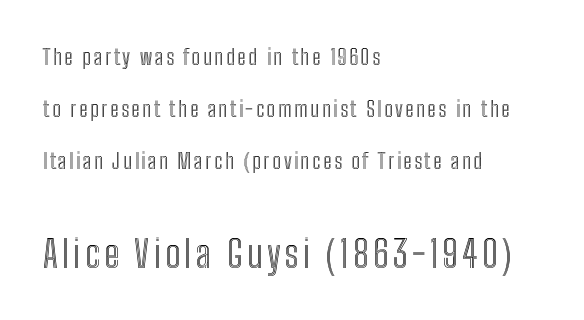
Q: Is the text italic (slanted)? A: No, it is upright.
Q: Is the text underlined? A: No.
Q: How is the paragraph aligned? A: Left-aligned.
Q: Is the spacing between lines tight, normal or loose? A: Loose.
Q: Which block of text is set in a larger size, the first (top) or the second (bottom)? A: The second (bottom) one.
Q: Width (condensed, normal, or wide)? A: Condensed.
Q: x-height? A: Medium.
Q: Monospaced? A: No.
